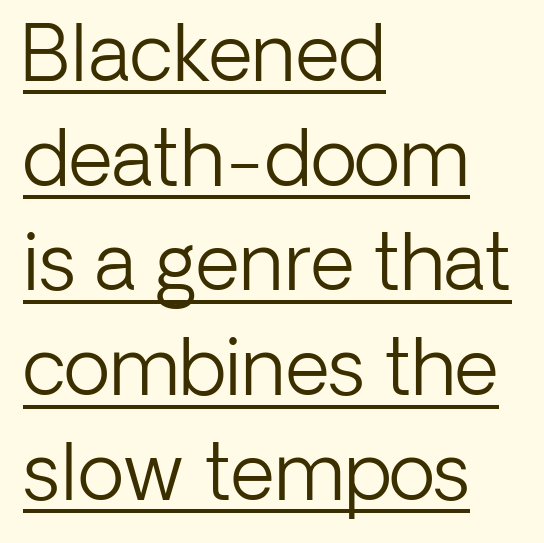
Q: Is the text bold? A: No.
Q: Is the text italic (slanted)? A: No, it is upright.
Q: Is the typeface a serif or a sans-serif typeface? A: Sans-serif.
Q: Is the text underlined? A: Yes.
Q: How is the paragraph aligned? A: Left-aligned.
Q: Is the spacing between letters normal or unusually wide? A: Normal.
Q: Is the spacing between lines tight, normal or loose? A: Normal.
Q: Width (condensed, normal, or wide)? A: Normal.
Q: Stroke contrast? A: Low.
Q: x-height? A: Medium.
Q: Monospaced? A: No.
